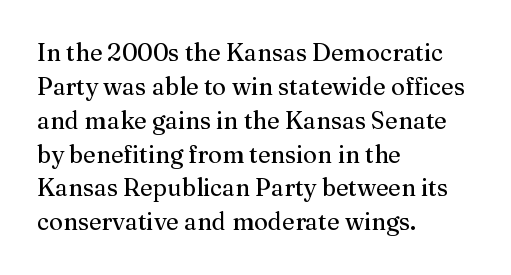
Q: Is the text italic (slanted)? A: No, it is upright.
Q: Is the text underlined? A: No.
Q: How is the paragraph aligned? A: Left-aligned.
Q: Is the spacing between letters normal or unusually wide? A: Normal.
Q: Is the spacing between lines tight, normal or loose? A: Normal.
